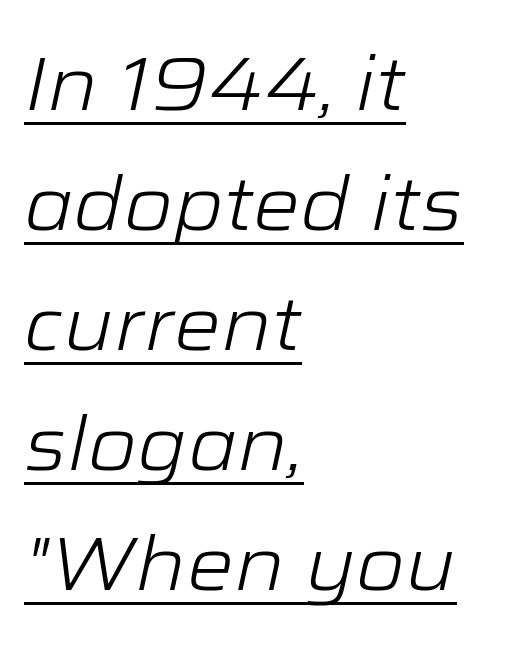
Q: Is the text bold? A: No.
Q: Is the text italic (slanted)? A: Yes, it leans right by about 12 degrees.
Q: Is the text underlined? A: Yes.
Q: How is the paragraph aligned? A: Left-aligned.
Q: Is the spacing between letters normal or unusually wide? A: Normal.
Q: Is the spacing between lines tight, normal or loose? A: Normal.
Q: Width (condensed, normal, or wide)? A: Wide.
Q: Stroke contrast? A: Low.
Q: x-height? A: Medium.
Q: Monospaced? A: No.
